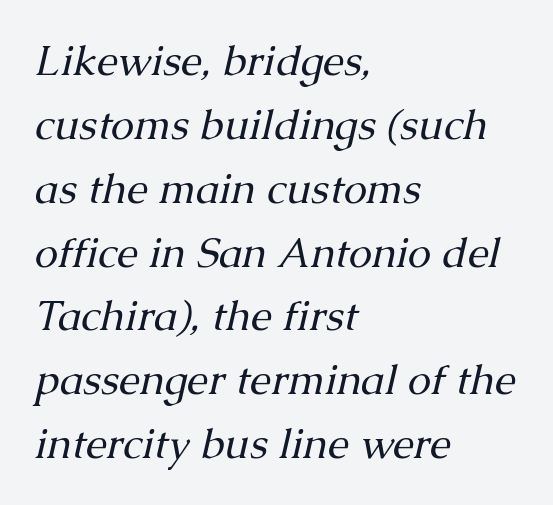
Evenly set lines give the paragraph a standard silhouette. Is this a fixed-width face? No — the glyphs have proportional, varying widths. Is the letter spacing exaggerated? No — it looks like the ordinary default. Letters rest on an invisible, unmarked baseline. Look at the bottom of the vertical strokes: they flare into serifs here. Is the type slanted? Yes — the strokes lean at a clear angle.
